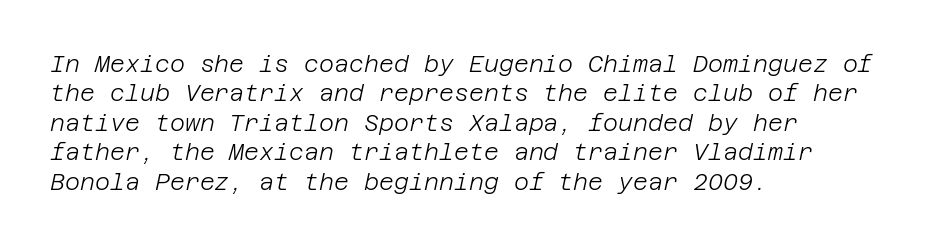
{"italic": "yes", "lean": "right", "slant_degrees": 12, "bold": "no", "underline": "no", "align": "left", "line_spacing": "normal", "line_spacing_ratio": 1.28, "letter_spacing": "normal", "letter_spacing_em": 0.0, "glyph_px": 23}
